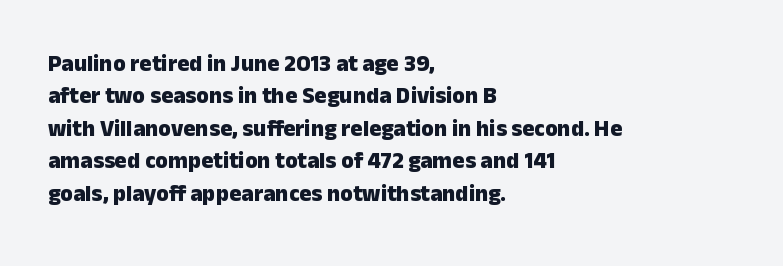
{"italic": "no", "bold": "yes", "underline": "no", "align": "left", "line_spacing": "normal", "line_spacing_ratio": 1.41, "letter_spacing": "normal", "letter_spacing_em": 0.0, "glyph_px": 23}
